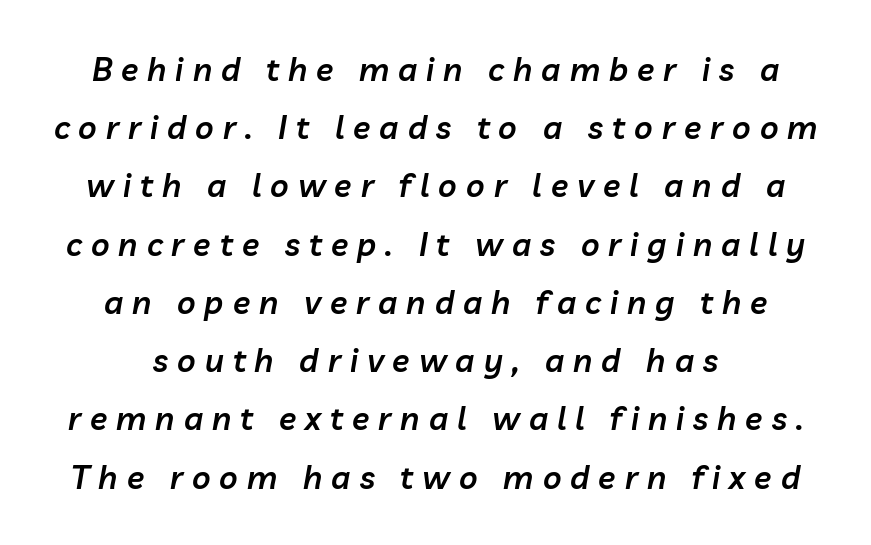
{"italic": "yes", "lean": "right", "slant_degrees": 10, "bold": "semi", "weight": "semibold", "width": "normal", "stroke_contrast": "low", "x_height": "medium", "monospaced": "no", "underline": "no", "line_spacing_ratio": 1.82, "letter_spacing": "wide", "letter_spacing_em": 0.28, "glyph_px": 32}
